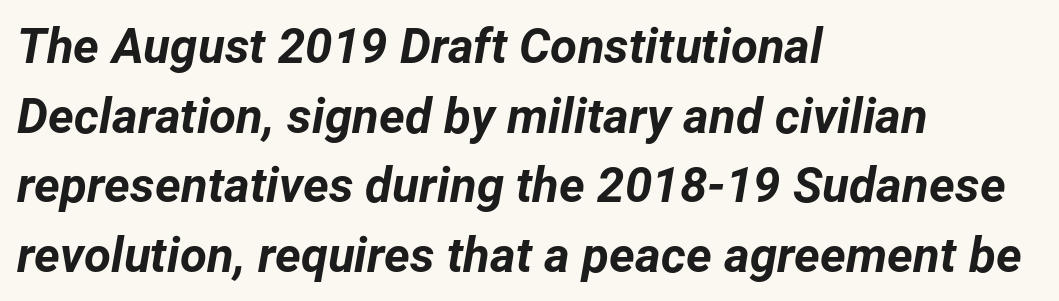
Strong, thick strokes mark this as bold type. Observe the ordinary spacing: letters are neighbours, not strangers. Would a proofreader flag this as italicized? Yes. Decoration check: the copy has no underline. The rendering uses a moderate line-height, typical for paragraphs. Think of a printed novel: that variable character pitch is what you see here.
